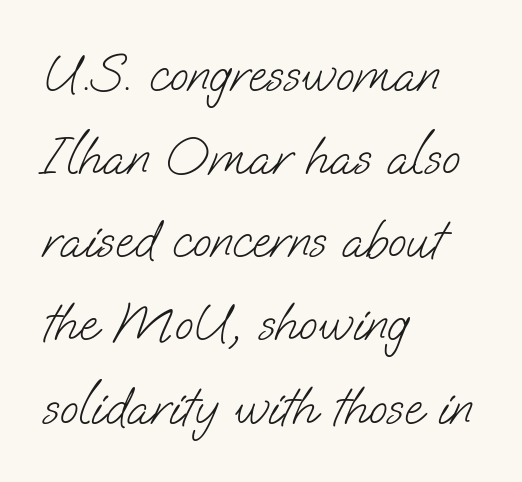
{"serif": "no", "bold": "no", "weight": "light", "width": "normal", "stroke_contrast": "low", "x_height": "small", "monospaced": "no", "underline": "no", "align": "left", "line_spacing": "normal", "line_spacing_ratio": 1.54, "letter_spacing": "normal", "letter_spacing_em": 0.0, "glyph_px": 54}
